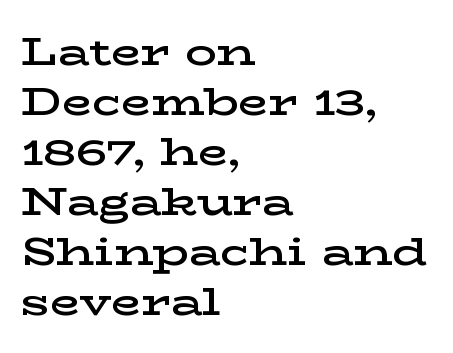
Bold? Not quite — semibold, heavier than regular but stopping short. Descenders are the only things crossing below the line. These lines are set flush left with a ragged right edge. Caption: standard tracking, unaltered. The rendering uses natural spacing where letterforms have individual widths. The type sits square on the baseline with zero lean.
